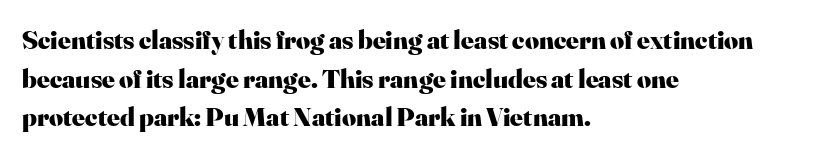
{"italic": "no", "bold": "yes", "underline": "no", "align": "left", "line_spacing": "normal", "line_spacing_ratio": 1.43, "letter_spacing": "normal", "letter_spacing_em": 0.0, "glyph_px": 27}
